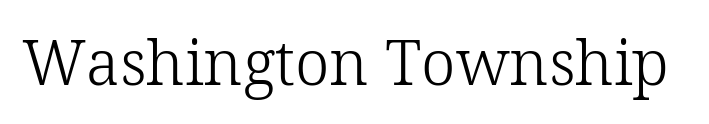
The image shows 62 px light serif type, upright; set normal letter spacing, not underlined; low stroke contrast and a medium x-height.
